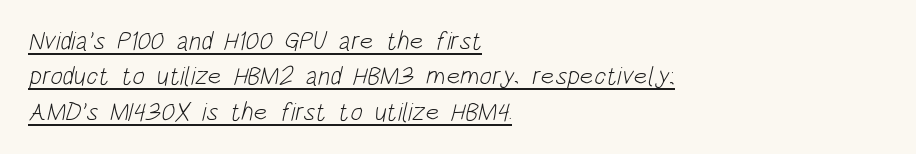
The image shows 26 px text type; set left-aligned, normal line spacing (1.36x), normal letter spacing, underlined.
